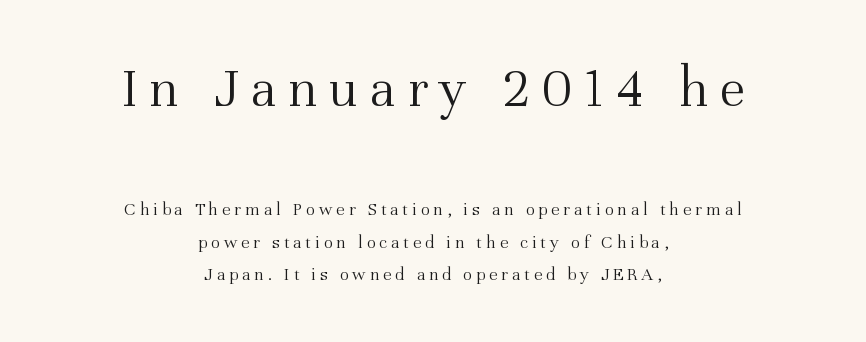
The image shows 57 px light serif type, upright; set centered, line spacing 1.71x, unusually wide letter spacing (+0.2 em), not underlined; the first (top) block is 3.0x larger; medium stroke contrast and a medium x-height.
